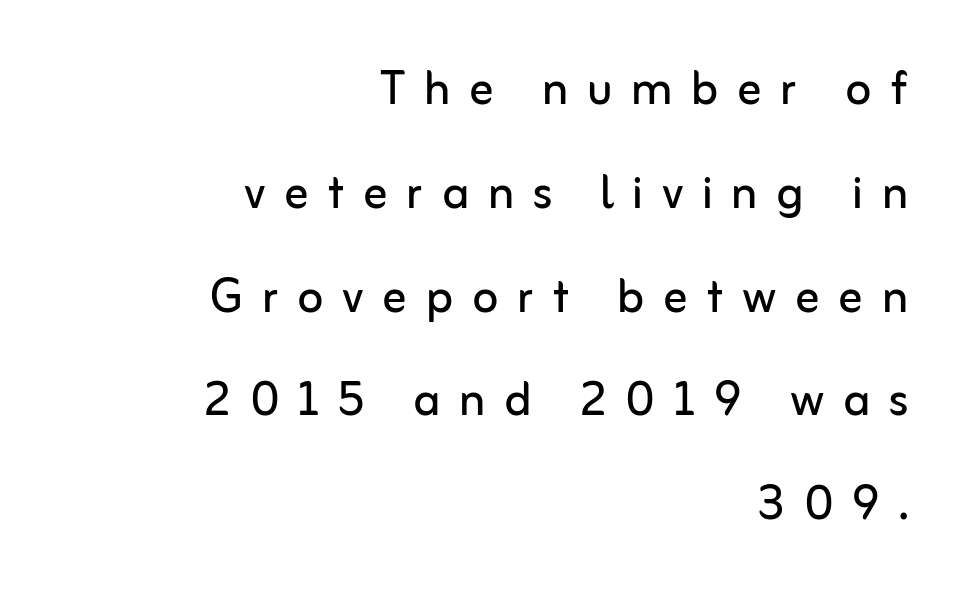
{"serif": "no", "italic": "no", "bold": "no", "weight": "regular", "width": "normal", "stroke_contrast": "low", "x_height": "medium", "monospaced": "no", "underline": "no", "align": "right", "line_spacing_ratio": 1.73, "letter_spacing": "wide", "letter_spacing_em": 0.31, "glyph_px": 60}
